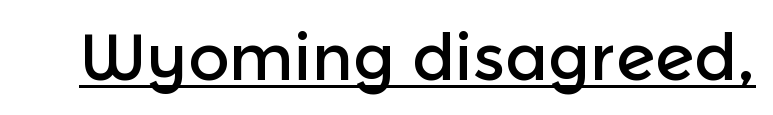
{"serif": "no", "italic": "no", "width": "normal", "x_height": "medium", "monospaced": "no", "underline": "yes", "letter_spacing": "normal", "letter_spacing_em": 0.0, "glyph_px": 64}
